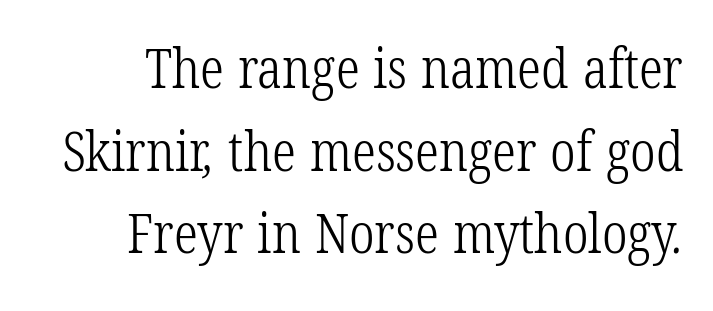
Q: Is the text bold? A: No.
Q: Is the typeface a serif or a sans-serif typeface? A: Serif.
Q: Is the text underlined? A: No.
Q: Is the spacing between letters normal or unusually wide? A: Normal.
Q: Is the spacing between lines tight, normal or loose? A: Normal.
Q: Width (condensed, normal, or wide)? A: Condensed.
Q: Stroke contrast? A: Low.
Q: x-height? A: Medium.
Q: Monospaced? A: No.
